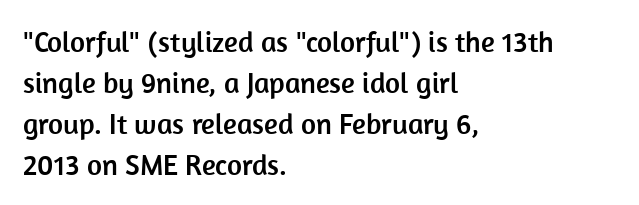
The image shows 29 px sans-serif type, upright; set left-aligned, normal line spacing (1.41x), normal letter spacing, not underlined; low stroke contrast and a medium x-height.
